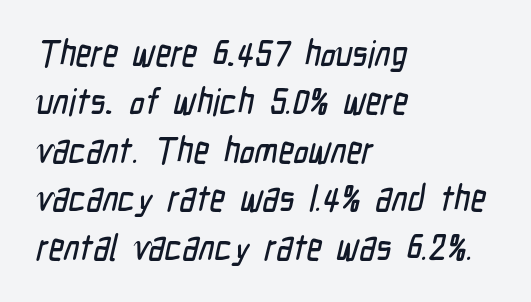
The image shows 37 px condensed sans-serif type; set left-aligned, normal line spacing (1.31x), normal letter spacing, not underlined; low stroke contrast and a medium x-height.
